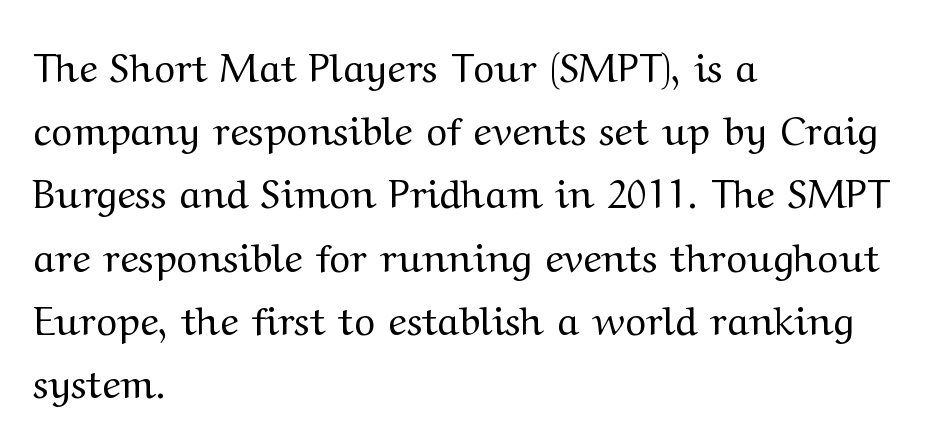
The image shows 40 px regular-weight, wide serif type, upright; set left-aligned, normal line spacing (1.58x), normal letter spacing, not underlined; medium stroke contrast and a medium x-height.
